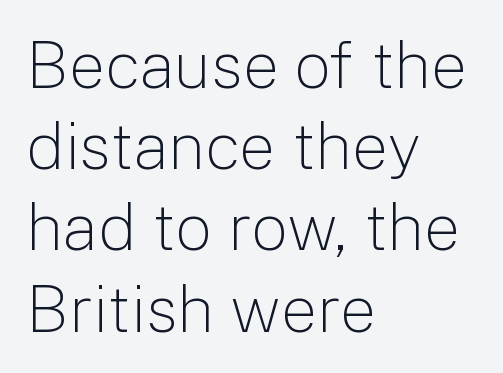
Do the characters align in a grid? No, the font is proportional. Between one letter and the next there's only the usual sliver of space. If you drew a line through each stem, it would be perfectly vertical. Compared with a centered layout, this one pins lines to the left instead. The leading is moderate, giving the passage an even texture.
